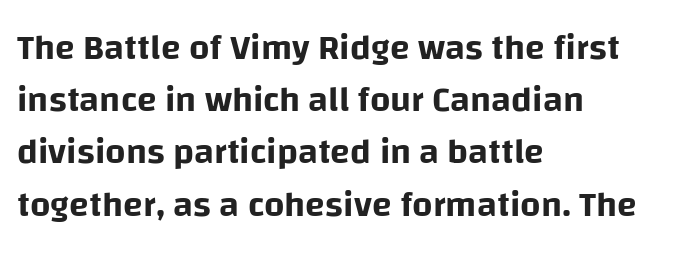
The lettering holds an erect, upright posture throughout. A clean baseline with only descenders dipping below it. Compared with typical paragraphs, the rows here are spaced about the same. No extra tracking has been applied to these lines. The rag falls on the right side of this text block.
